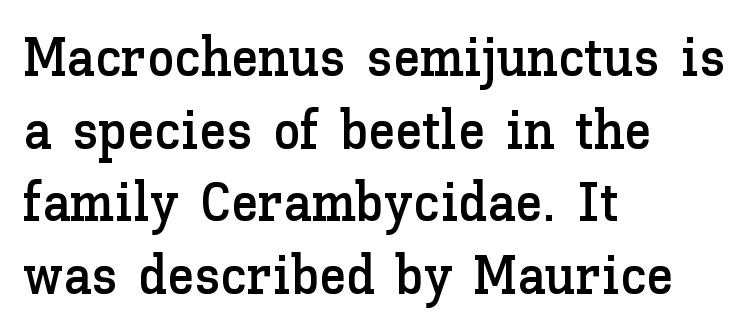
{"italic": "no", "width": "normal", "stroke_contrast": "low", "x_height": "medium", "monospaced": "no", "underline": "no", "align": "left", "line_spacing": "normal", "line_spacing_ratio": 1.32, "letter_spacing": "normal", "letter_spacing_em": 0.0, "glyph_px": 55}
